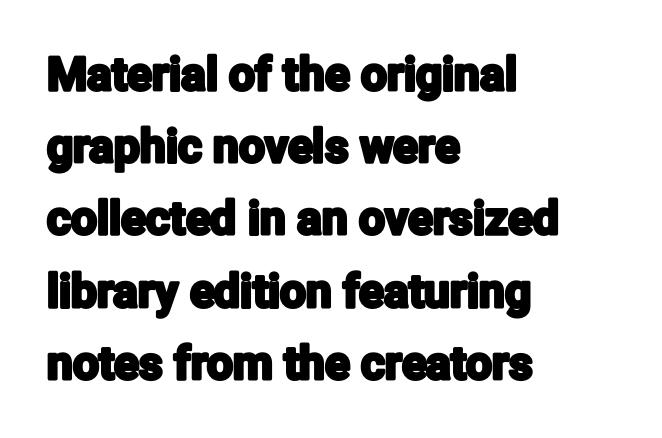
{"serif": "no", "italic": "no", "width": "condensed", "stroke_contrast": "low", "x_height": "medium", "monospaced": "no", "underline": "no", "align": "left", "line_spacing": "normal", "line_spacing_ratio": 1.57, "letter_spacing": "normal", "letter_spacing_em": 0.0, "glyph_px": 46}
